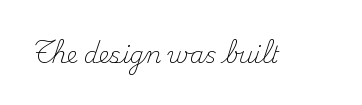
{"bold": "no", "underline": "no", "letter_spacing": "normal", "letter_spacing_em": 0.0, "glyph_px": 23}
